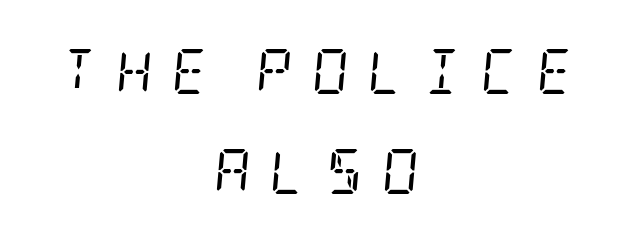
The image shows 45 px regular-weight, condensed serif type, italic (leaning right); set centered, loose line spacing (2.23x), unusually wide letter spacing (+0.43 em), not underlined; low stroke contrast and a large x-height.
